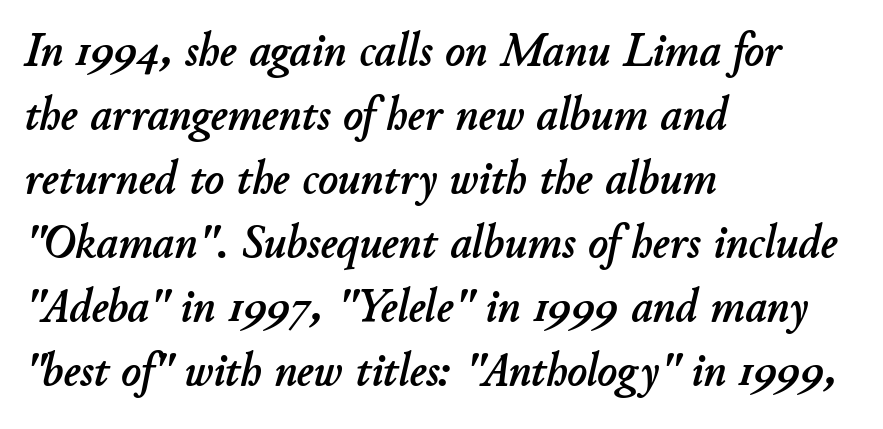
The image shows 47 px text type, italic (leaning right); set left-aligned, normal line spacing (1.36x), normal letter spacing, not underlined; low stroke contrast and a small x-height.
